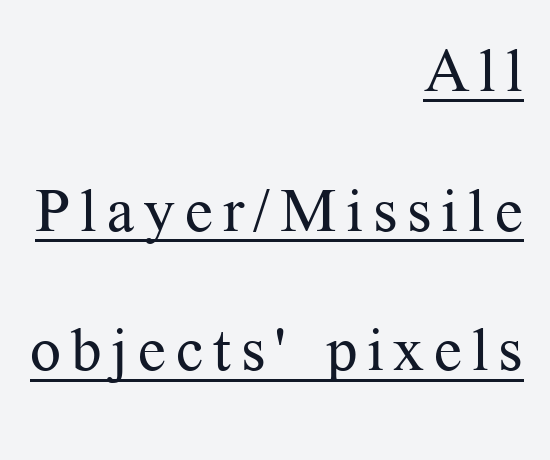
{"serif": "yes", "italic": "no", "bold": "no", "weight": "regular", "width": "normal", "stroke_contrast": "medium", "x_height": "medium", "monospaced": "no", "underline": "yes", "align": "right", "line_spacing": "loose", "line_spacing_ratio": 2.29, "glyph_px": 61}
